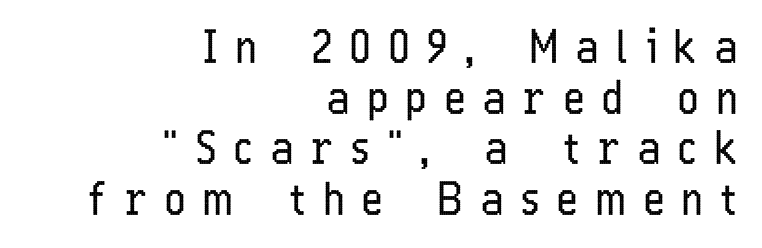
The cut favours lightness, reaching ordinary text weight at its darkest. The gap between lines stays unmarked. The text block is weighted toward the right margin, trailing off unevenly leftward. These lines huddle together more closely than default settings would place them. Examine the stroke ends and you'll find no serifs.
